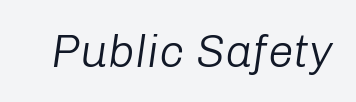
The image shows 46 px light type, italic (leaning right); set normal letter spacing, not underlined; low stroke contrast and a medium x-height.
